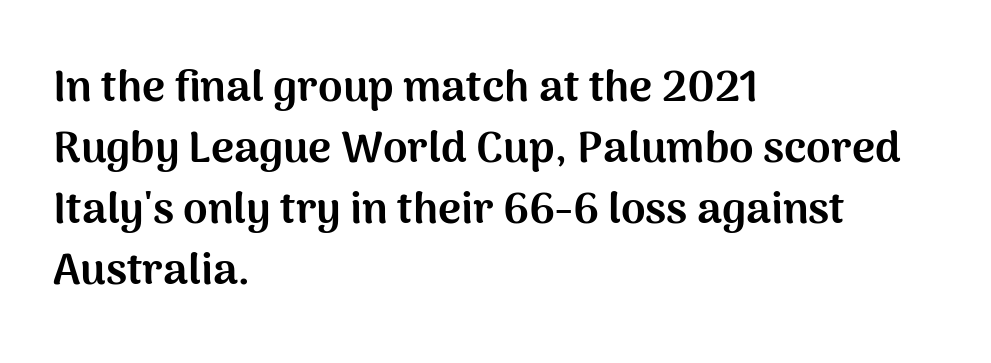
The face used here is proportionally spaced, like ordinary book or web type. Heavy-handed strokes throughout: this text is bold. The letterforms sit shoulder to shoulder at normal distance. Posture: straight, roman, zero tilt. The line-height multiplier appears to be the usual default. The passage shown is not underscored anywhere.
